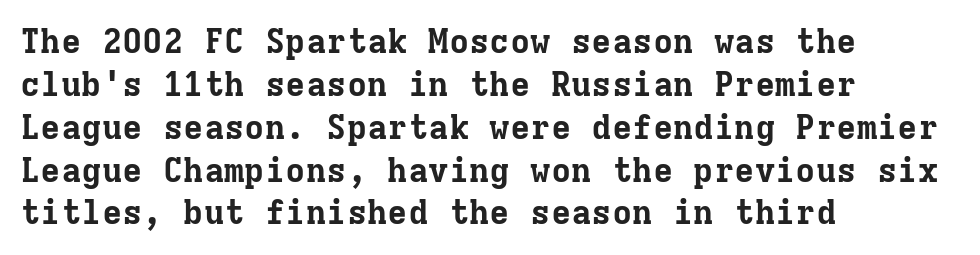
Q: Is the text bold? A: Yes.
Q: Is the text italic (slanted)? A: No, it is upright.
Q: Is the typeface a serif or a sans-serif typeface? A: Serif.
Q: Is the text underlined? A: No.
Q: How is the paragraph aligned? A: Left-aligned.
Q: Is the spacing between letters normal or unusually wide? A: Normal.
Q: Is the spacing between lines tight, normal or loose? A: Normal.
Q: Width (condensed, normal, or wide)? A: Normal.
Q: Stroke contrast? A: Low.
Q: x-height? A: Medium.
Q: Monospaced? A: Yes.
